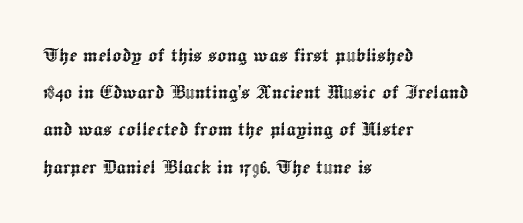
{"italic": "no", "underline": "no", "align": "left", "line_spacing": "normal", "line_spacing_ratio": 1.55, "letter_spacing": "normal", "letter_spacing_em": 0.0, "glyph_px": 24}
